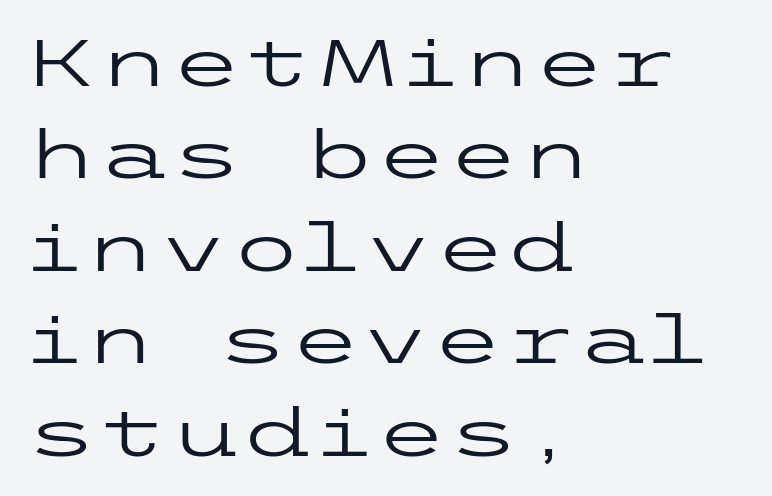
The image shows 66 px regular-weight, wide sans-serif type, upright; set left-aligned, normal line spacing (1.4x), normal letter spacing, not underlined; low stroke contrast and a medium x-height.
